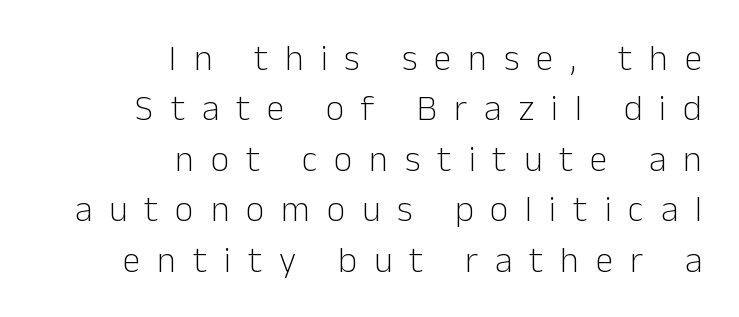
{"serif": "no", "italic": "no", "bold": "no", "weight": "light", "width": "normal", "stroke_contrast": "low", "x_height": "medium", "monospaced": "no", "underline": "no", "align": "right", "line_spacing": "normal", "line_spacing_ratio": 1.4, "letter_spacing": "wide", "letter_spacing_em": 0.47, "glyph_px": 36}
